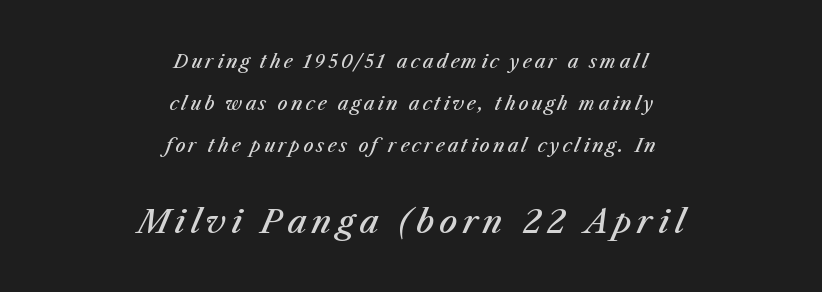
Q: Is the text bold? A: Semi-bold.
Q: Is the text italic (slanted)? A: Yes, it leans right by about 23 degrees.
Q: Is the text underlined? A: No.
Q: How is the paragraph aligned? A: Centered.
Q: Is the spacing between lines tight, normal or loose? A: Loose.
Q: Which block of text is set in a larger size, the first (top) or the second (bottom)? A: The second (bottom) one.
Q: Width (condensed, normal, or wide)? A: Normal.
Q: Stroke contrast? A: Medium.
Q: x-height? A: Medium.
Q: Monospaced? A: No.
